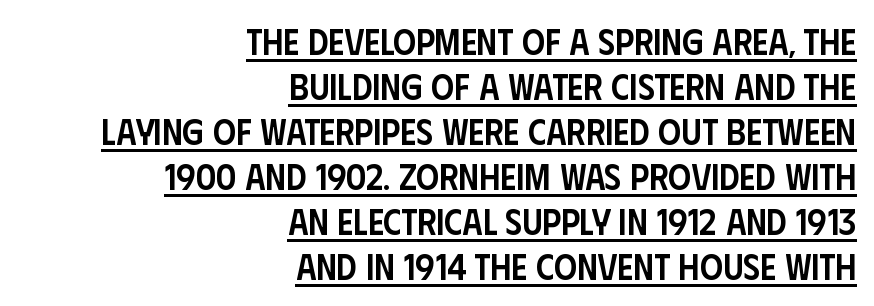
{"serif": "no", "italic": "no", "bold": "semi", "weight": "semibold", "width": "condensed", "stroke_contrast": "low", "x_height": "large", "monospaced": "no", "underline": "yes", "align": "right", "line_spacing": "normal", "line_spacing_ratio": 1.25, "letter_spacing": "normal", "letter_spacing_em": 0.0, "glyph_px": 36}
